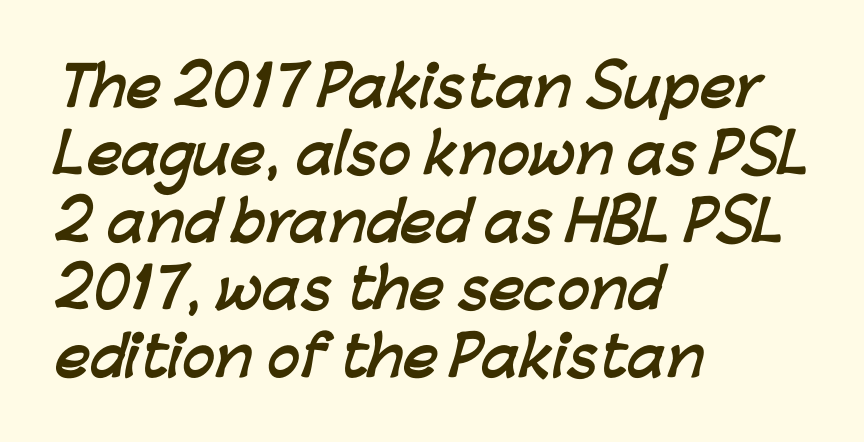
Q: Is the text bold? A: Yes.
Q: Is the typeface a serif or a sans-serif typeface? A: Sans-serif.
Q: Is the text underlined? A: No.
Q: How is the paragraph aligned? A: Left-aligned.
Q: Is the spacing between letters normal or unusually wide? A: Normal.
Q: Is the spacing between lines tight, normal or loose? A: Normal.
Q: Width (condensed, normal, or wide)? A: Normal.
Q: Stroke contrast? A: Low.
Q: x-height? A: Medium.
Q: Monospaced? A: No.
